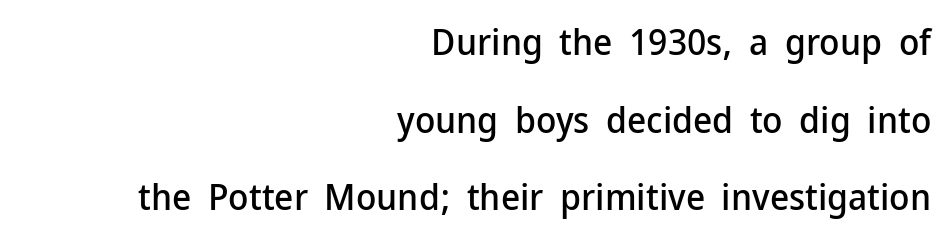
{"serif": "no", "italic": "no", "width": "normal", "stroke_contrast": "low", "x_height": "medium", "monospaced": "no", "underline": "no", "align": "right", "line_spacing": "loose", "line_spacing_ratio": 2.1, "letter_spacing": "normal", "letter_spacing_em": 0.0, "glyph_px": 37}
